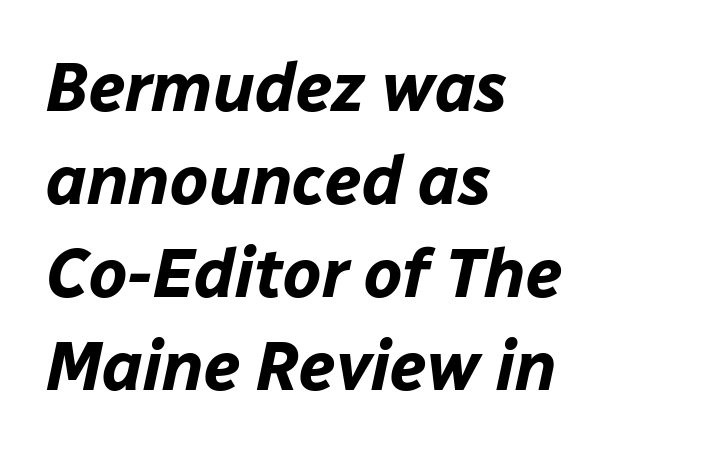
The strip under each line holds only bare page. The rendering applies a slant to the glyphs. In terms of weight, the rendering is a true, heavy bold. The line-height multiplier appears to be the usual default. Short and long lines alike share a common starting point at left.
